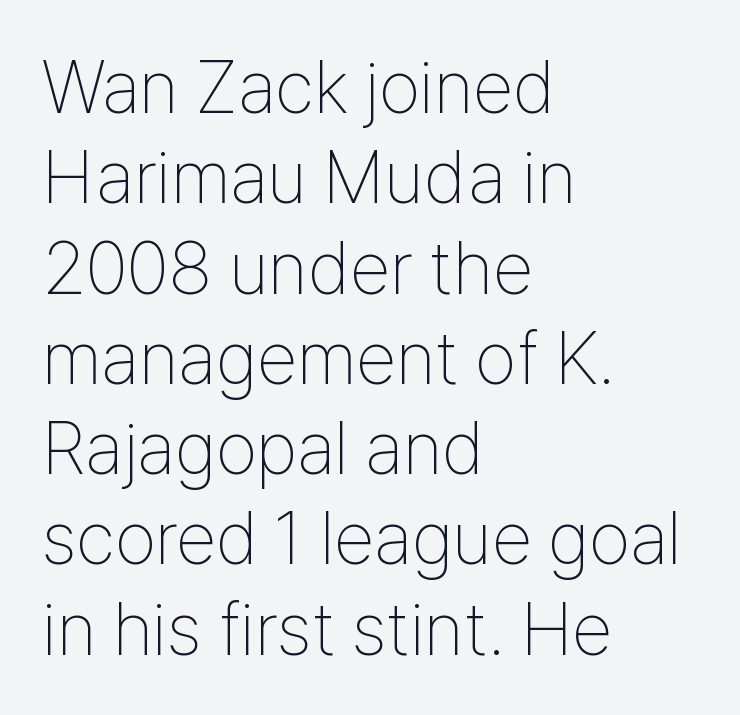
The image shows 74 px thin, condensed sans-serif type, upright; set left-aligned, line spacing 1.22x, normal letter spacing, not underlined; low stroke contrast and a medium x-height.
